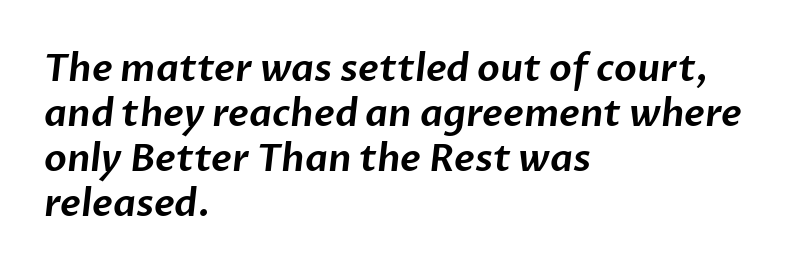
{"serif": "no", "width": "normal", "stroke_contrast": "low", "x_height": "medium", "monospaced": "no", "underline": "no", "align": "left", "line_spacing_ratio": 1.22, "letter_spacing": "normal", "letter_spacing_em": 0.0, "glyph_px": 37}
